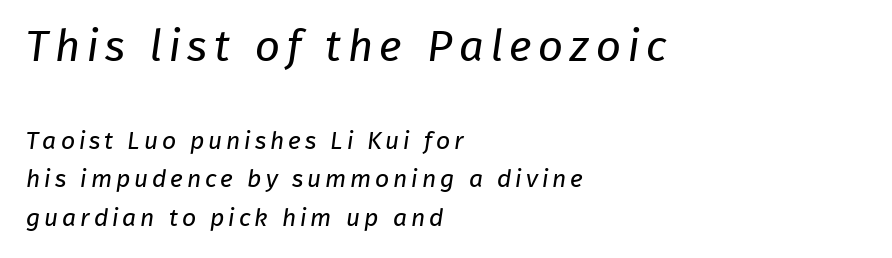
Block one is the big one; block two sits smaller underneath. The typeface has the unassuming heft of standard copy or less. Observe the absence of serifs on each vertical stroke in this sample. The space beneath each line is pristine and unruled. Is this a fixed-width face? No — the glyphs have proportional, varying widths.
